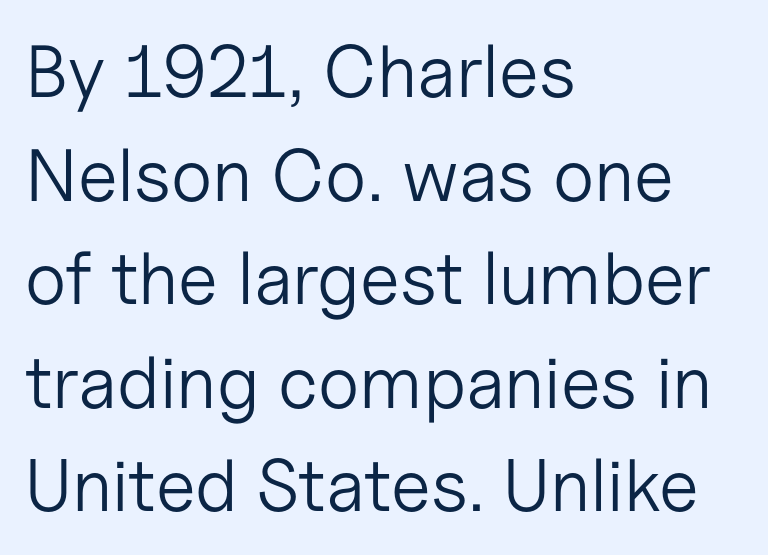
The image shows 74 px light sans-serif type, upright; set left-aligned, normal line spacing (1.4x), normal letter spacing, not underlined; low stroke contrast and a medium x-height.
